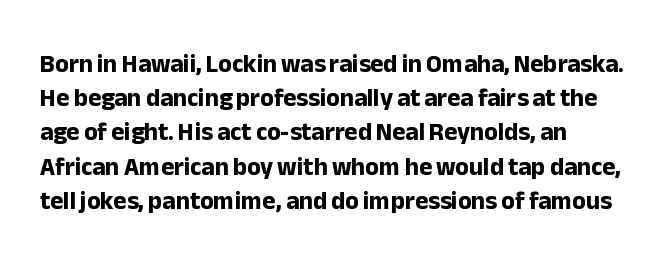
Q: Is the text bold? A: Yes.
Q: Is the text italic (slanted)? A: No, it is upright.
Q: Is the text underlined? A: No.
Q: How is the paragraph aligned? A: Left-aligned.
Q: Is the spacing between letters normal or unusually wide? A: Normal.
Q: Is the spacing between lines tight, normal or loose? A: Normal.
